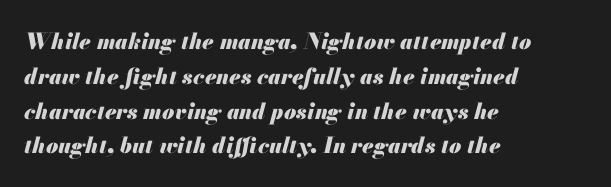
{"italic": "yes", "lean": "right", "slant_degrees": 13, "bold": "yes", "underline": "no", "align": "left", "line_spacing": "normal", "line_spacing_ratio": 1.58, "letter_spacing": "normal", "letter_spacing_em": 0.0, "glyph_px": 22}
